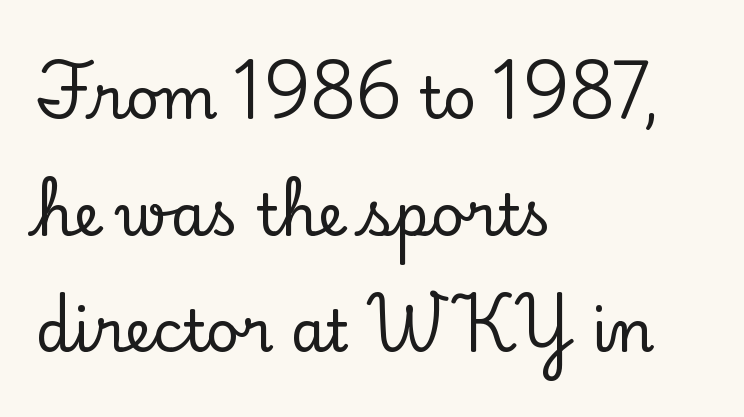
Q: Is the text italic (slanted)? A: No, it is upright.
Q: Is the typeface a serif or a sans-serif typeface? A: Serif.
Q: Is the text underlined? A: No.
Q: How is the paragraph aligned? A: Left-aligned.
Q: Is the spacing between letters normal or unusually wide? A: Normal.
Q: Is the spacing between lines tight, normal or loose? A: Loose.
Q: Width (condensed, normal, or wide)? A: Normal.
Q: Stroke contrast? A: Low.
Q: x-height? A: Small.
Q: Monospaced? A: No.
